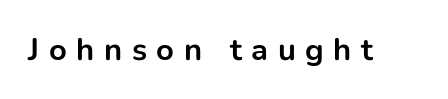
The image shows 31 px bold sans-serif type, upright; set unusually wide letter spacing (+0.31 em), not underlined; low stroke contrast and a medium x-height.
